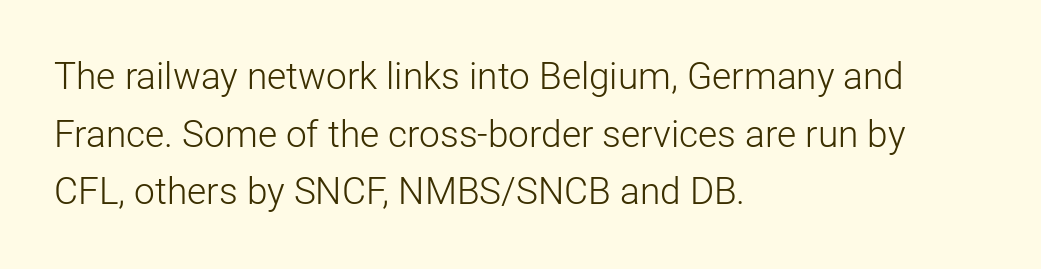
The setting favours the left margin, as ordinary paragraphs usually do. A typesetter would label this face a sans. Letters have the restrained weight of plain body copy at most. It's the straight-up-and-down kind of type. Words float on clear page, feet unadorned. What's the leading like? Ordinary, nothing unusual.
